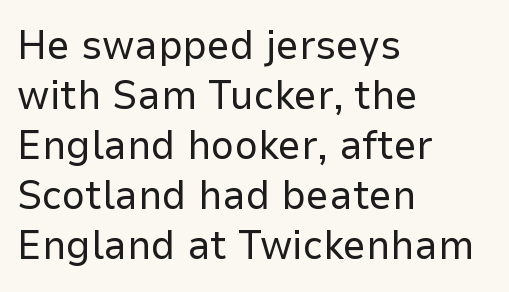
Q: Is the text bold? A: No.
Q: Is the text italic (slanted)? A: No, it is upright.
Q: Is the typeface a serif or a sans-serif typeface? A: Sans-serif.
Q: Is the text underlined? A: No.
Q: How is the paragraph aligned? A: Left-aligned.
Q: Is the spacing between letters normal or unusually wide? A: Normal.
Q: Width (condensed, normal, or wide)? A: Normal.
Q: Stroke contrast? A: Low.
Q: x-height? A: Medium.
Q: Monospaced? A: No.
